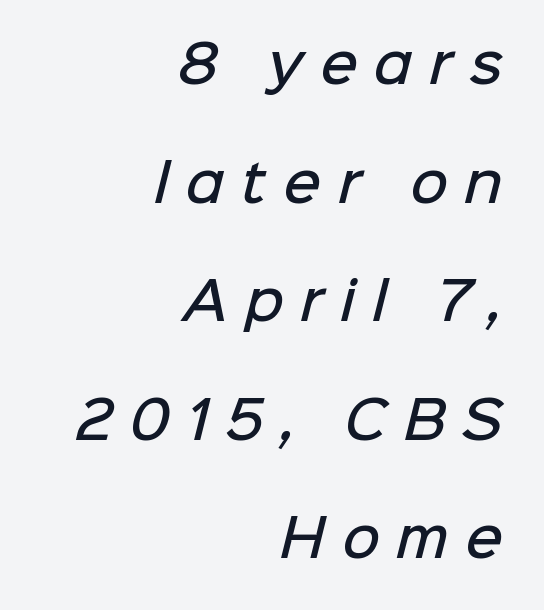
Vertically, the passage feels expansive, rows floating well apart. Check where the strokes stop: nothing finishes them off — pure sans. As a designer I'd log this as weight 600, semibold. Any mark beneath the type? The region is blank. Tracking here is generous; glyphs stand well apart from one another.
